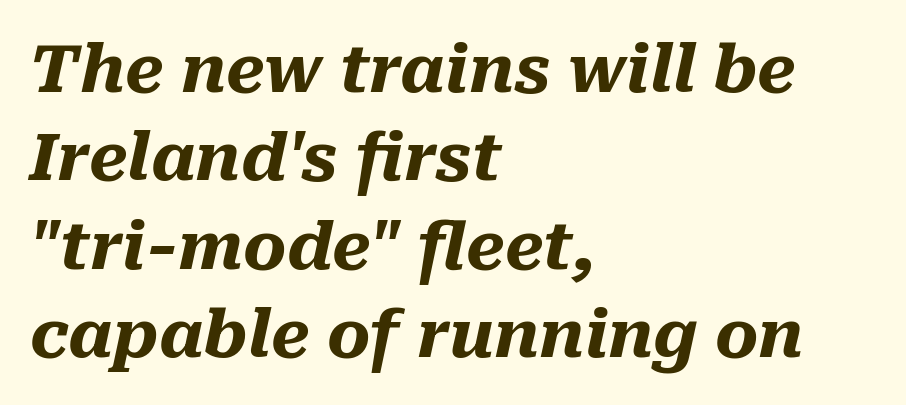
When letters slant like this, we call the style italic. Varying glyph widths throughout — classic text-font behaviour. Observe the ordinary spacing: letters are neighbours, not strangers. A normal amount of white space separates one row of letters from the next.
